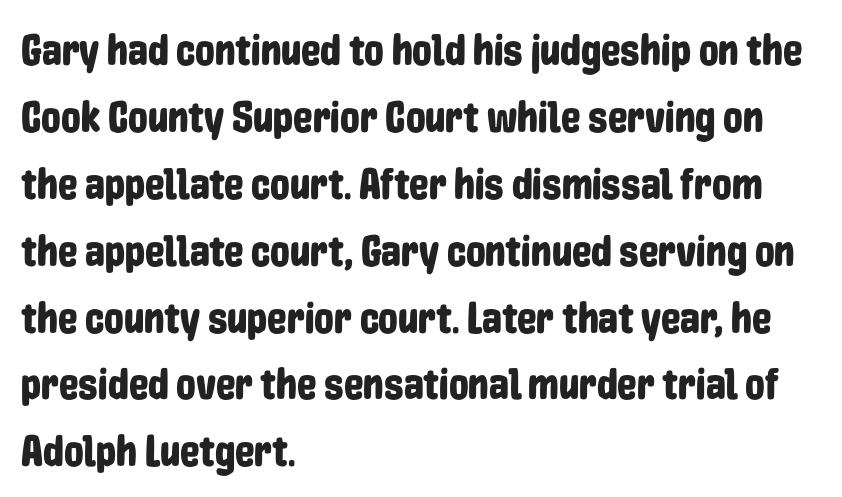
Q: Is the text italic (slanted)? A: No, it is upright.
Q: Is the typeface a serif or a sans-serif typeface? A: Sans-serif.
Q: Is the text underlined? A: No.
Q: How is the paragraph aligned? A: Left-aligned.
Q: Is the spacing between letters normal or unusually wide? A: Normal.
Q: Is the spacing between lines tight, normal or loose? A: Normal.
Q: Width (condensed, normal, or wide)? A: Condensed.
Q: Stroke contrast? A: Low.
Q: x-height? A: Medium.
Q: Monospaced? A: No.
